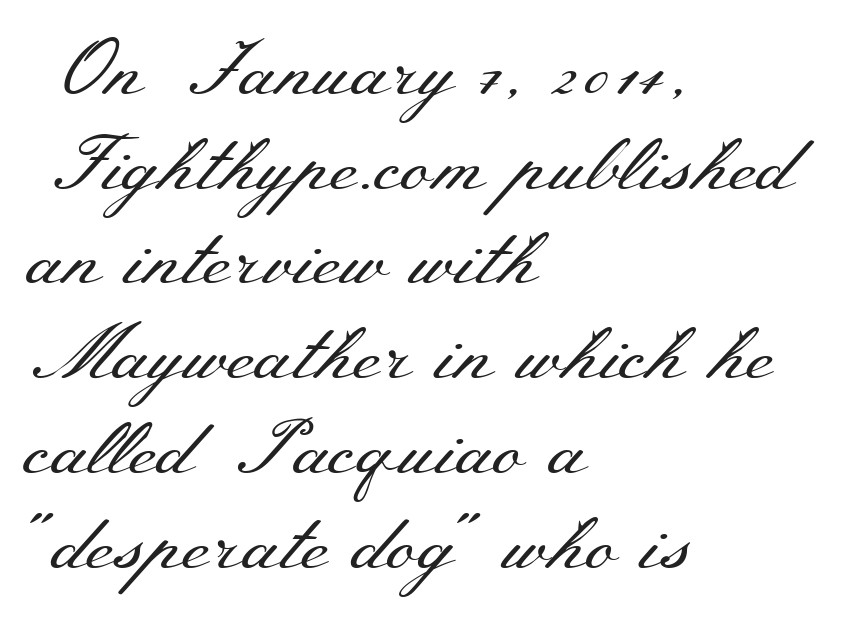
Weight: in the light-to-regular range. Notice how the passage keeps a crisp vertical edge on the left only. Looks like regular typesetting: each glyph gets only the width it needs.
